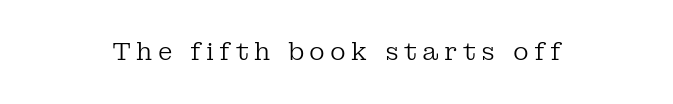
The image shows 24 px text type, upright; set centered, unusually wide letter spacing (+0.22 em), not underlined.
